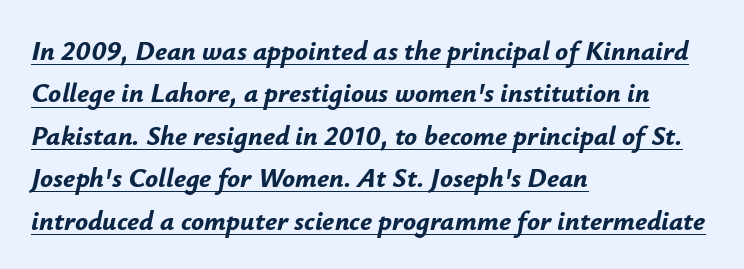
Whoever set this chose a conventional vertical rhythm. Here the glyphs are tracked normally, forming tight word shapes. Notice how the stems are inclined rather than vertical — that's the hallmark of italics. Does a line run under the words? Yes, clearly. How heavy is the stroke? Heavy — this is a bold. Horizontal alignment here is leftward, the default for most running prose.
